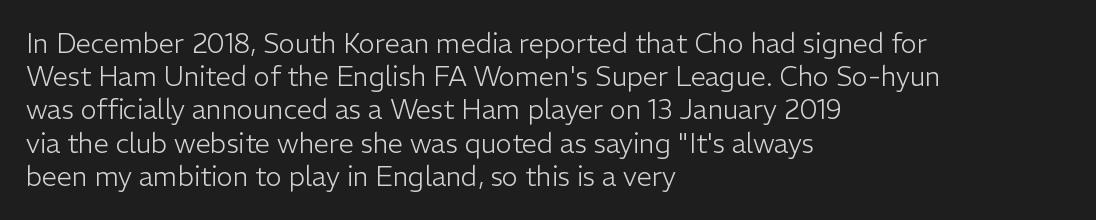
The zone under the glyphs is completely vacant. The passage is arranged the way most books set body copy — flush left. The type sits square on the baseline with zero lean. Weight: in the light-to-regular range. In terms of letterspacing, this is plain default setting.
